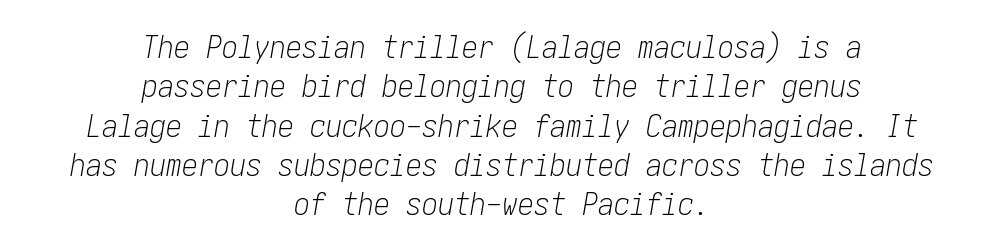
{"italic": "yes", "lean": "right", "slant_degrees": 10, "bold": "no", "weight": "light", "width": "condensed", "stroke_contrast": "low", "x_height": "medium", "underline": "no", "align": "center", "line_spacing_ratio": 1.23, "letter_spacing": "normal", "letter_spacing_em": 0.0, "glyph_px": 32}
